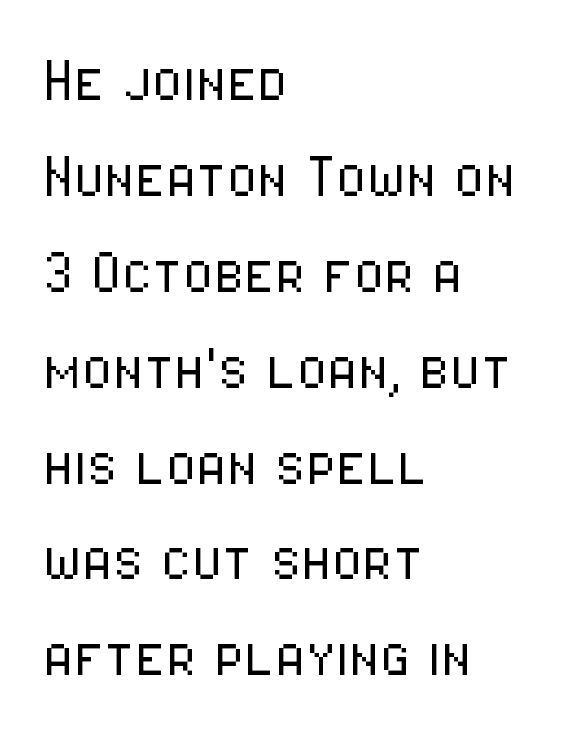
{"serif": "no", "italic": "no", "bold": "no", "weight": "light", "width": "condensed", "stroke_contrast": "low", "x_height": "medium", "monospaced": "no", "underline": "no", "align": "left", "line_spacing": "normal", "line_spacing_ratio": 1.37, "letter_spacing": "normal", "letter_spacing_em": 0.0, "glyph_px": 70}
